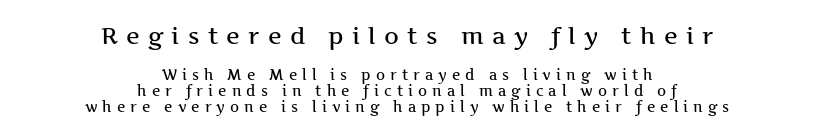
{"italic": "no", "underline": "no", "align": "center", "line_spacing": "tight", "line_spacing_ratio": 1.14, "letter_spacing": "wide", "letter_spacing_em": 0.36, "larger_block": "first", "size_ratio": 1.64, "glyph_px": 23}
